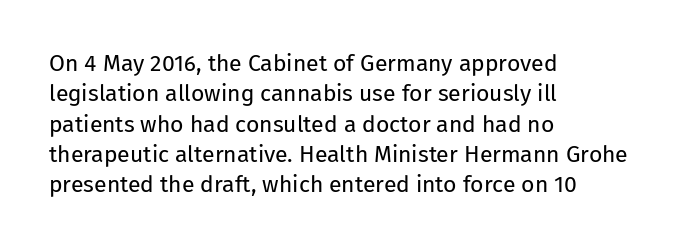
{"italic": "no", "bold": "no", "underline": "no", "align": "left", "line_spacing": "normal", "line_spacing_ratio": 1.32, "letter_spacing": "normal", "letter_spacing_em": 0.0, "glyph_px": 23}
